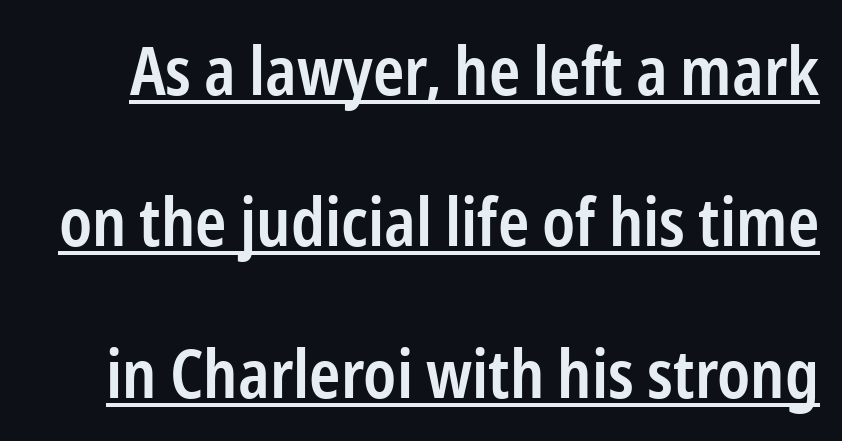
Q: Is the text bold? A: Semi-bold.
Q: Is the text italic (slanted)? A: No, it is upright.
Q: Is the typeface a serif or a sans-serif typeface? A: Sans-serif.
Q: Is the text underlined? A: Yes.
Q: Is the spacing between letters normal or unusually wide? A: Normal.
Q: Is the spacing between lines tight, normal or loose? A: Loose.
Q: Width (condensed, normal, or wide)? A: Condensed.
Q: Stroke contrast? A: Low.
Q: x-height? A: Medium.
Q: Monospaced? A: No.
